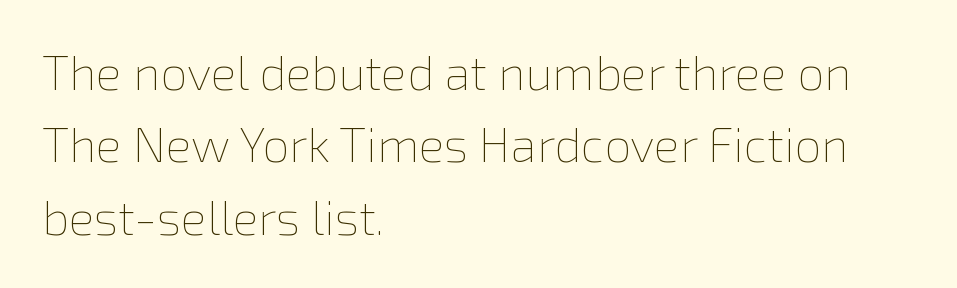
Q: Is the text bold? A: No.
Q: Is the text italic (slanted)? A: No, it is upright.
Q: Is the text underlined? A: No.
Q: How is the paragraph aligned? A: Left-aligned.
Q: Is the spacing between letters normal or unusually wide? A: Normal.
Q: Is the spacing between lines tight, normal or loose? A: Normal.
Q: Width (condensed, normal, or wide)? A: Normal.
Q: x-height? A: Medium.
Q: Monospaced? A: No.
